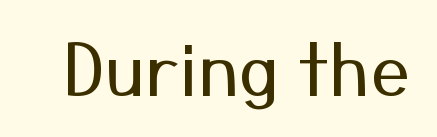
The image shows 71 px regular-weight sans-serif type, upright; set normal letter spacing, not underlined; medium stroke contrast and a medium x-height.
